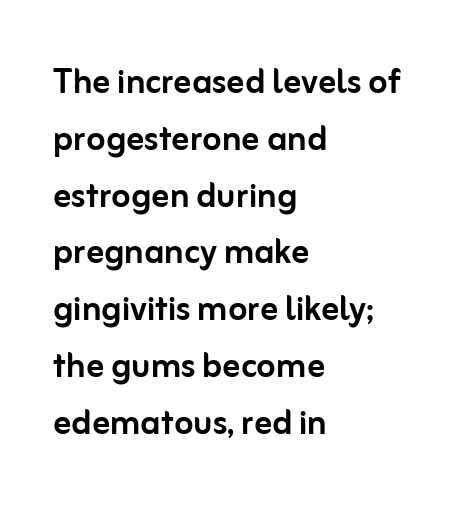
{"serif": "no", "italic": "no", "width": "normal", "stroke_contrast": "low", "x_height": "medium", "monospaced": "no", "underline": "no", "align": "left", "line_spacing": "normal", "line_spacing_ratio": 1.29, "letter_spacing": "normal", "letter_spacing_em": 0.0, "glyph_px": 44}
